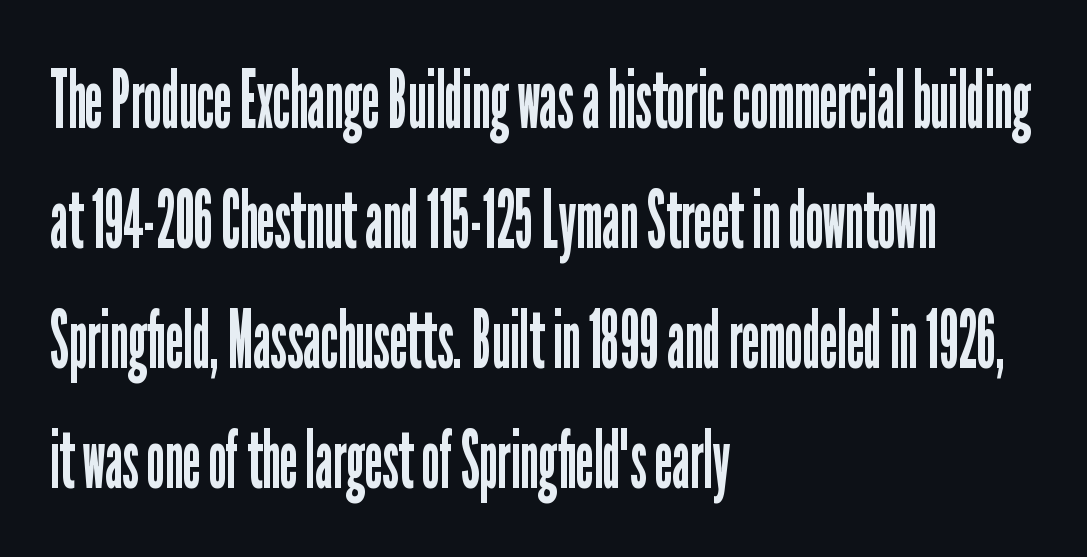
The image shows 80 px regular-weight, condensed sans-serif type, upright; set left-aligned, normal line spacing (1.5x), normal letter spacing, not underlined; low stroke contrast and a medium x-height.
